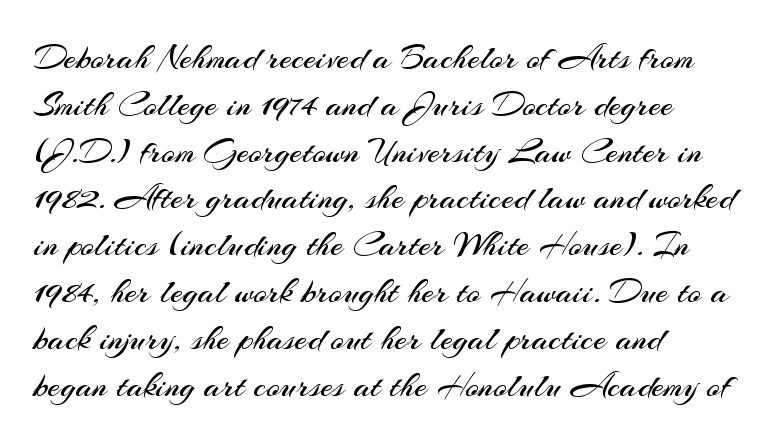
The image shows 36 px regular-weight sans-serif type; set left-aligned, normal line spacing (1.3x), normal letter spacing, not underlined; medium stroke contrast and a small x-height.
